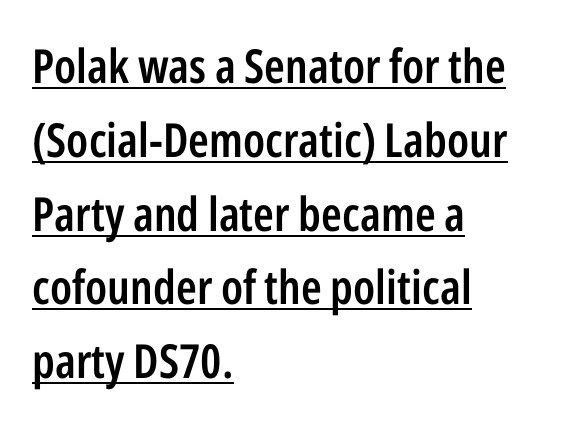
The image shows 47 px semibold, condensed sans-serif type, upright; set left-aligned, normal line spacing (1.57x), normal letter spacing, underlined; low stroke contrast and a medium x-height.
